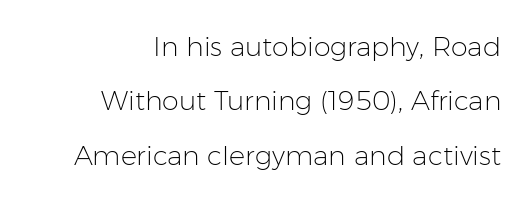
The image shows 27 px text type, upright; set right-aligned, loose line spacing (2.01x), normal letter spacing, not underlined.
